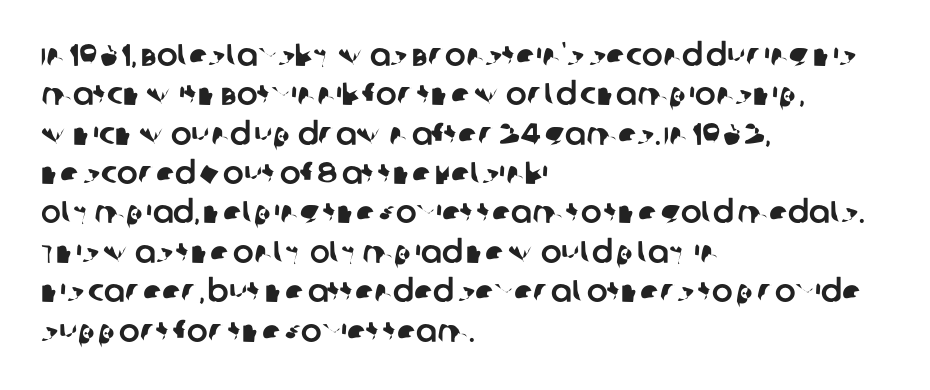
The image shows 31 px sans-serif type; set left-aligned, normal line spacing (1.27x), normal letter spacing, not underlined; low stroke contrast and a large x-height.
